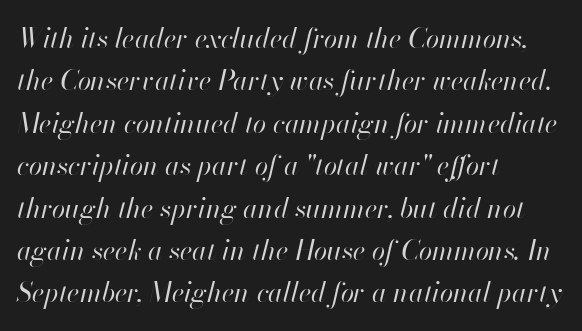
{"italic": "yes", "lean": "right", "slant_degrees": 13, "bold": "no", "underline": "no", "align": "left", "line_spacing": "normal", "line_spacing_ratio": 1.57, "letter_spacing": "normal", "letter_spacing_em": 0.0, "glyph_px": 27}
